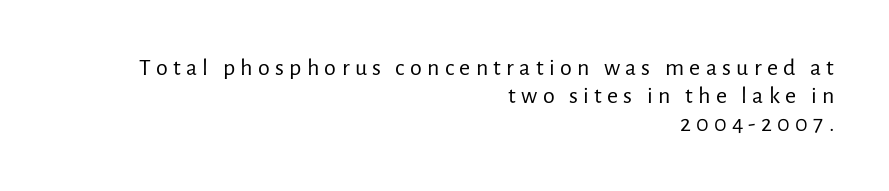
{"italic": "no", "bold": "no", "underline": "no", "align": "right", "line_spacing_ratio": 1.16, "letter_spacing": "wide", "letter_spacing_em": 0.22, "glyph_px": 24}
